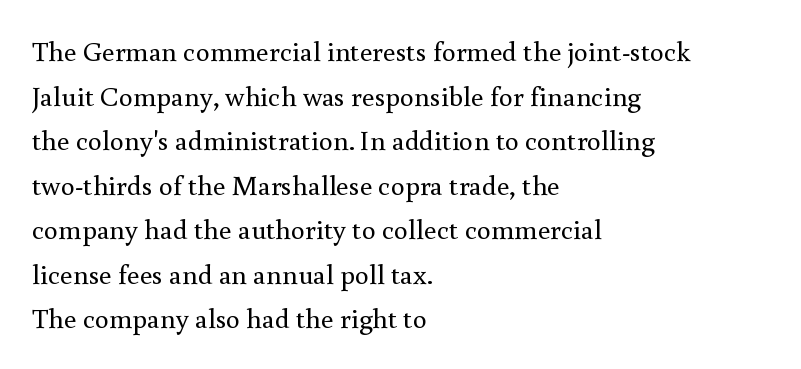
Q: Is the text bold? A: No.
Q: Is the text italic (slanted)? A: No, it is upright.
Q: Is the typeface a serif or a sans-serif typeface? A: Serif.
Q: Is the text underlined? A: No.
Q: How is the paragraph aligned? A: Left-aligned.
Q: Is the spacing between letters normal or unusually wide? A: Normal.
Q: Is the spacing between lines tight, normal or loose? A: Normal.
Q: Width (condensed, normal, or wide)? A: Normal.
Q: x-height? A: Small.
Q: Monospaced? A: No.
